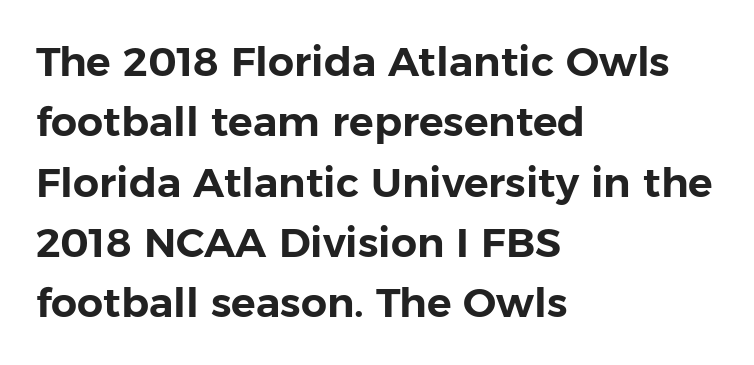
The image shows 41 px sans-serif type, upright; set left-aligned, normal line spacing (1.47x), normal letter spacing, not underlined; low stroke contrast and a medium x-height.
